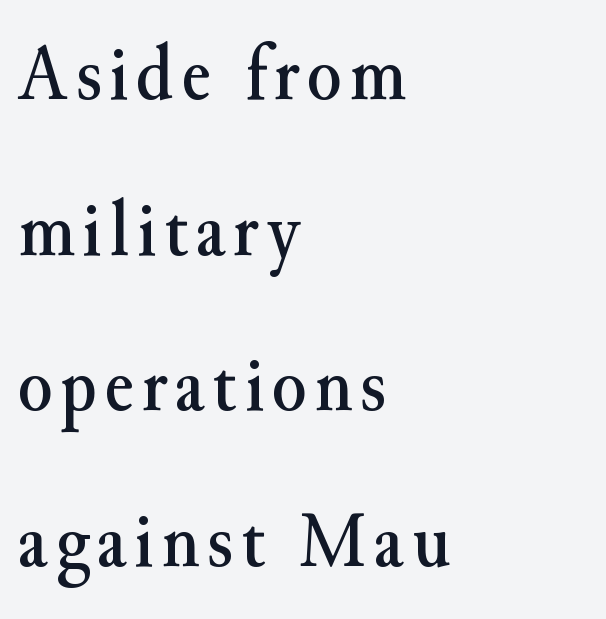
The font family rendered here belongs to the serif group. The face used here is proportionally spaced, like ordinary book or web type. A typesetter would call this leading open, well beyond the default. Letters rest on an invisible, unmarked baseline.
